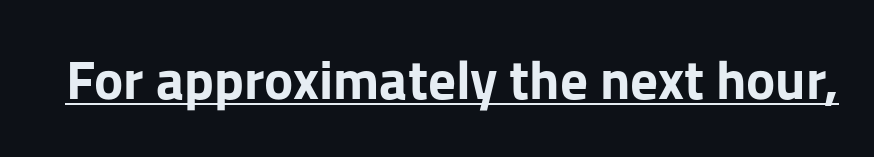
The image shows 55 px bold sans-serif type, upright; set normal letter spacing, underlined; low stroke contrast and a medium x-height.
